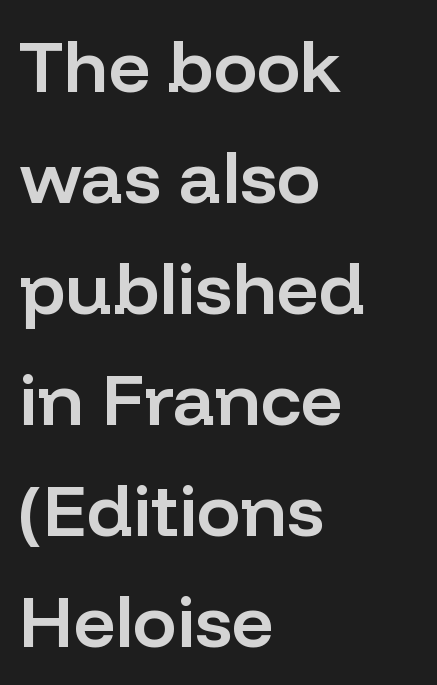
Nothing sits at the stroke ends, so this counts as sans-serif. A semibold gives these letters moderate extra thickness, short of bold. If you drew a line through each stem, it would be perfectly vertical. Note the varied advance widths — an 'i' is clearly narrower than an 'm'.
